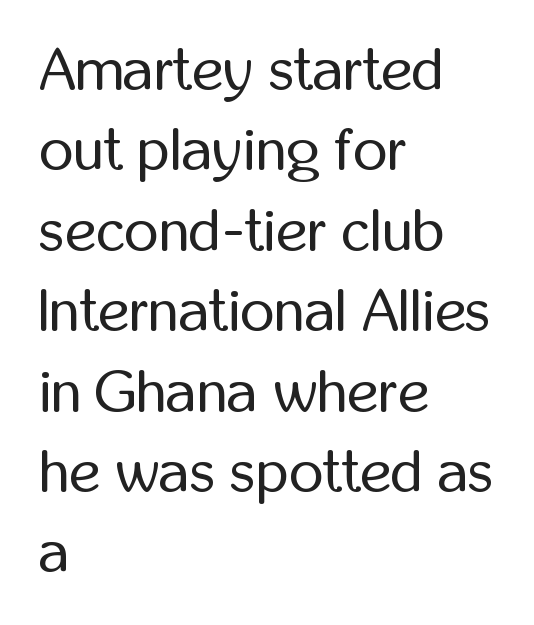
{"serif": "no", "italic": "no", "bold": "no", "weight": "regular", "width": "condensed", "stroke_contrast": "low", "x_height": "medium", "monospaced": "no", "underline": "no", "align": "left", "line_spacing": "normal", "line_spacing_ratio": 1.34, "letter_spacing": "normal", "letter_spacing_em": 0.0, "glyph_px": 60}
